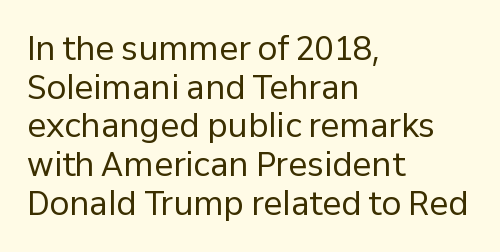
The image shows 32 px regular-weight sans-serif type, upright; set left-aligned, line spacing 1.21x, normal letter spacing, not underlined; low stroke contrast and a medium x-height.
